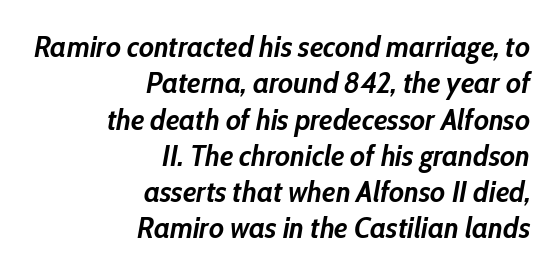
The image shows 30 px semibold, condensed type, italic (leaning right); set right-aligned, line spacing 1.21x, normal letter spacing, not underlined; low stroke contrast and a medium x-height.
